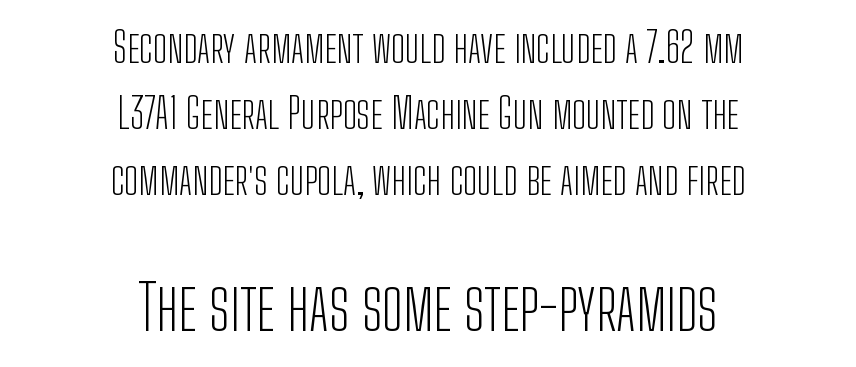
In terms of letterform style, serifs are entirely absent. Proportional: the letters do not fall into vertical columns. This rendering leaves character spacing at its baseline value. The rendering positions every line midway between the sides. No italicization has been applied; the sample stays upright.
